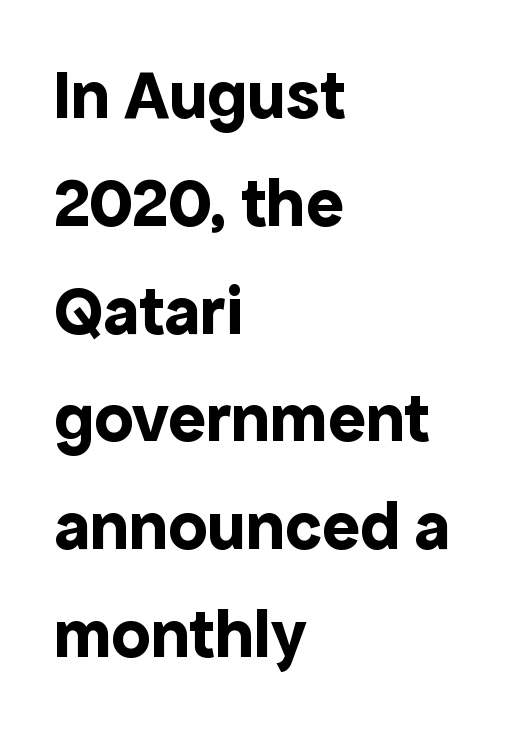
Q: Is the text bold? A: Yes.
Q: Is the text italic (slanted)? A: No, it is upright.
Q: Is the typeface a serif or a sans-serif typeface? A: Sans-serif.
Q: Is the text underlined? A: No.
Q: How is the paragraph aligned? A: Left-aligned.
Q: Is the spacing between letters normal or unusually wide? A: Normal.
Q: Is the spacing between lines tight, normal or loose? A: Normal.
Q: Width (condensed, normal, or wide)? A: Normal.
Q: x-height? A: Medium.
Q: Monospaced? A: No.
